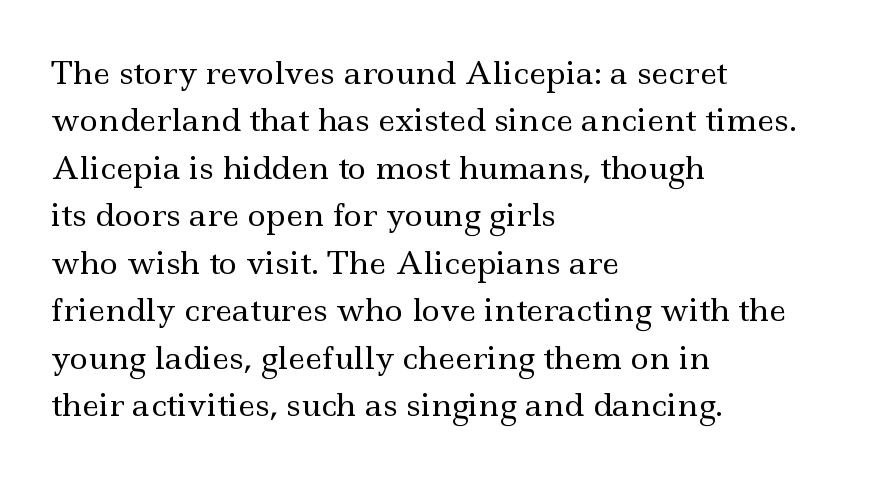
The image shows 31 px regular-weight, wide serif type, upright; set left-aligned, normal line spacing (1.53x), normal letter spacing, not underlined; a small x-height.
